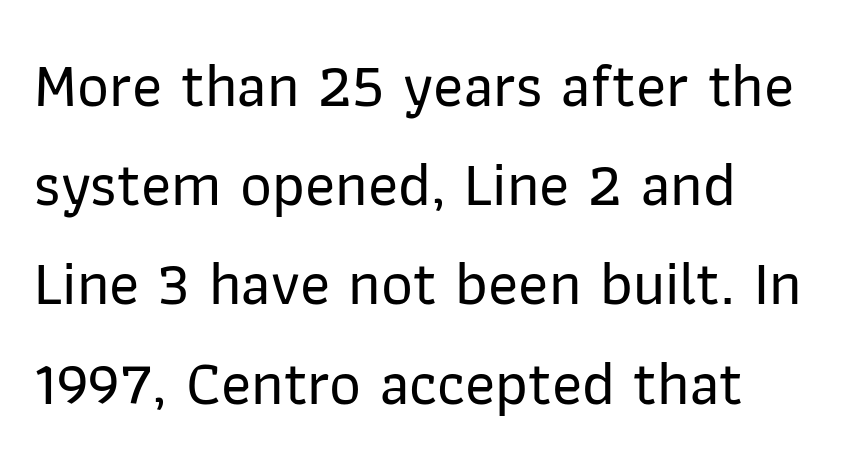
Q: Is the text italic (slanted)? A: No, it is upright.
Q: Is the typeface a serif or a sans-serif typeface? A: Sans-serif.
Q: Is the text underlined? A: No.
Q: How is the paragraph aligned? A: Left-aligned.
Q: Is the spacing between letters normal or unusually wide? A: Normal.
Q: Is the spacing between lines tight, normal or loose? A: Normal.
Q: Width (condensed, normal, or wide)? A: Normal.
Q: Stroke contrast? A: Low.
Q: x-height? A: Medium.
Q: Monospaced? A: No.
